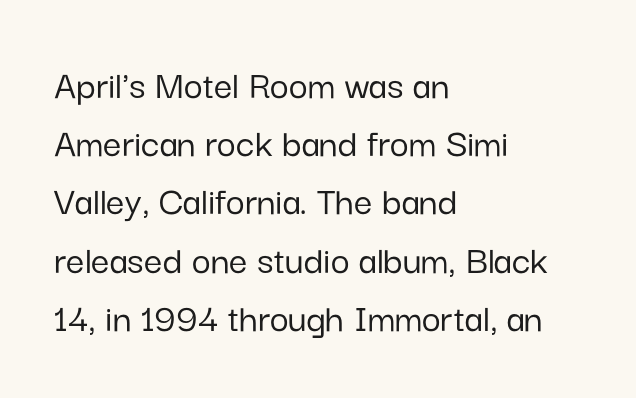
Q: Is the text italic (slanted)? A: No, it is upright.
Q: Is the typeface a serif or a sans-serif typeface? A: Sans-serif.
Q: Is the text underlined? A: No.
Q: How is the paragraph aligned? A: Left-aligned.
Q: Is the spacing between letters normal or unusually wide? A: Normal.
Q: Is the spacing between lines tight, normal or loose? A: Normal.
Q: Width (condensed, normal, or wide)? A: Normal.
Q: Stroke contrast? A: Low.
Q: x-height? A: Medium.
Q: Monospaced? A: No.
